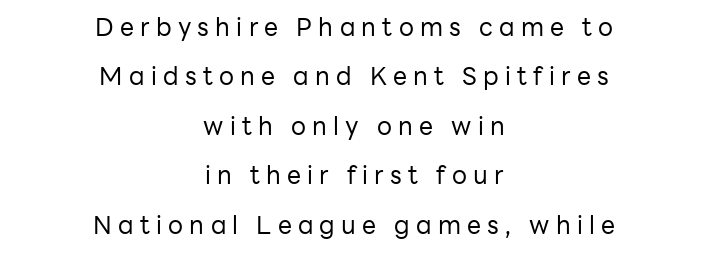
Q: Is the text bold? A: No.
Q: Is the text italic (slanted)? A: No, it is upright.
Q: Is the text underlined? A: No.
Q: How is the paragraph aligned? A: Centered.
Q: Is the spacing between letters normal or unusually wide? A: Unusually wide.
Q: Is the spacing between lines tight, normal or loose? A: Loose.
